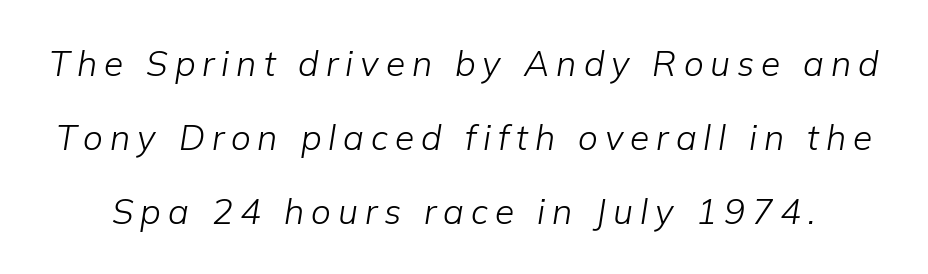
The image shows 35 px light type, italic (leaning right); set loose line spacing (2.12x), unusually wide letter spacing (+0.2 em), not underlined; low stroke contrast and a medium x-height.
